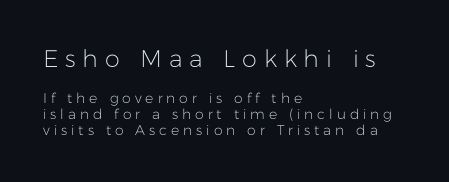
The image shows 24 px text type, upright; set left-aligned, tight line spacing (1.13x), unusually wide letter spacing (+0.28 em), not underlined; the first (top) block is 1.71x larger.
